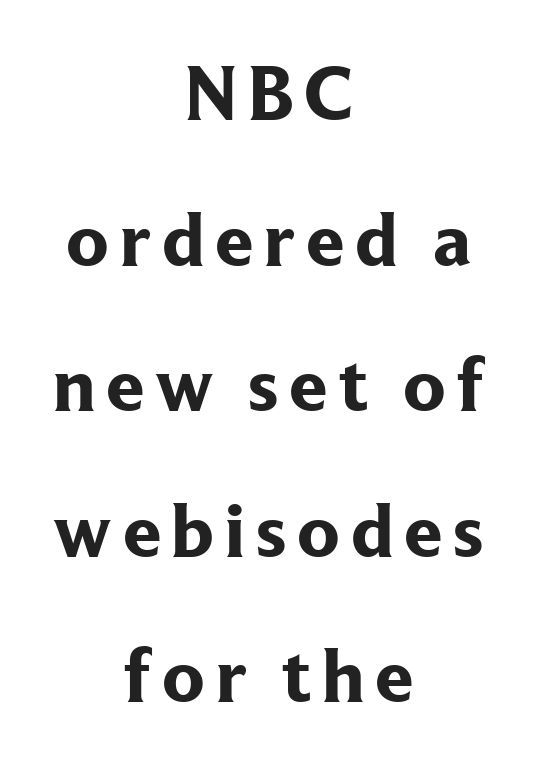
Here the designer chose a conventional face with non-uniform glyph widths. Little horizontal feet cap the strokes, marking this as serif type. A full-strength bold gives these letters their thick strokes. Posture: straight, roman, zero tilt. Clear beneath every line of the passage. Neither beginnings nor endings align; midpoints do.
